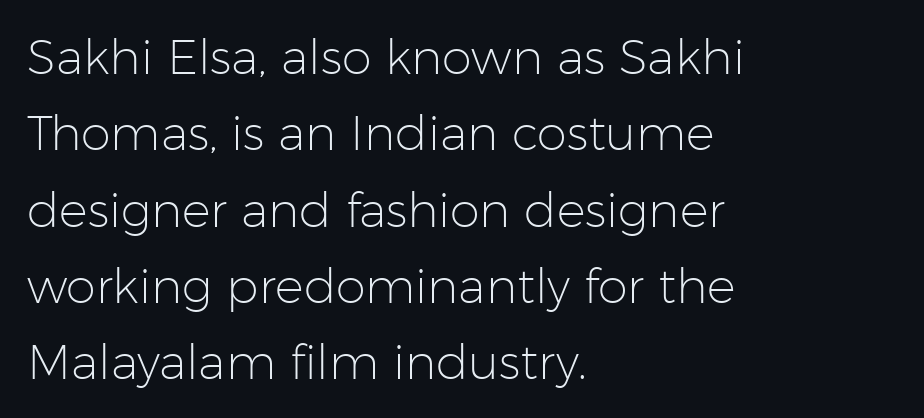
{"serif": "no", "italic": "no", "bold": "no", "weight": "light", "width": "normal", "stroke_contrast": "low", "x_height": "medium", "monospaced": "no", "underline": "no", "align": "left", "line_spacing": "normal", "line_spacing_ratio": 1.59, "letter_spacing": "normal", "letter_spacing_em": 0.0, "glyph_px": 48}
